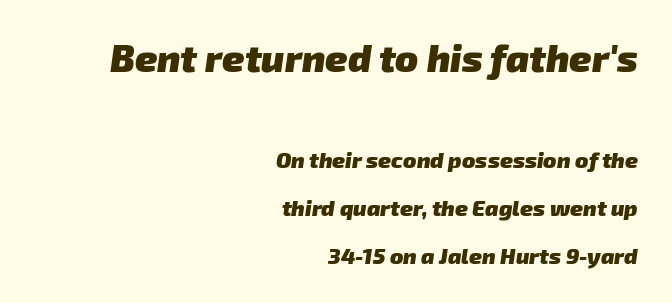
A student would notice the top passage is typeset larger than what follows. Just letters on the line, the space beneath them empty. A sans-serif font was chosen for this passage. A typesetter would call this leading open, well beyond the default.
